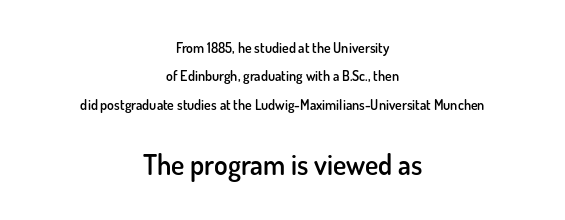
The image shows 28 px semibold sans-serif type, upright; set centered, loose line spacing (2.03x), normal letter spacing, not underlined; the second (bottom) block is 2.0x larger; low stroke contrast and a small x-height.
